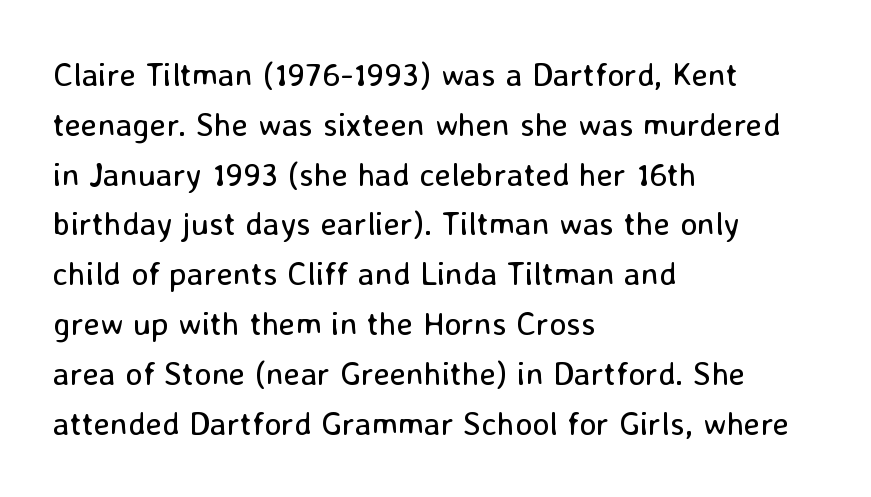
{"serif": "no", "italic": "no", "bold": "no", "weight": "regular", "width": "normal", "stroke_contrast": "low", "x_height": "medium", "monospaced": "no", "underline": "no", "align": "left", "line_spacing": "normal", "line_spacing_ratio": 1.51, "letter_spacing": "normal", "letter_spacing_em": 0.0, "glyph_px": 33}
